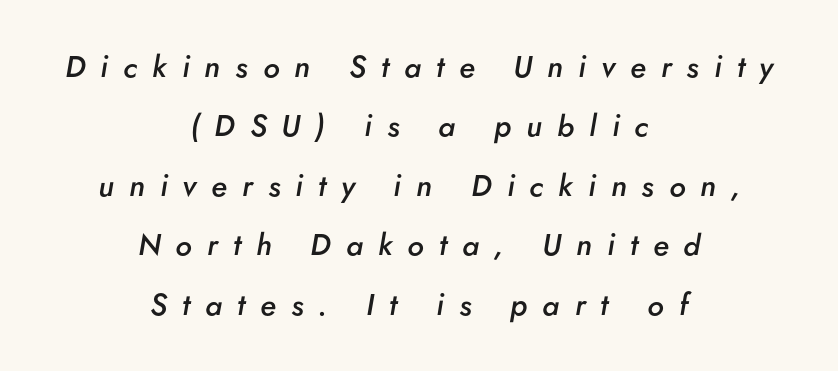
There's an unmistakable incline to the writing here. Caption: semibold face, moderately heavy strokes. This rendering features lettering with no underline. The block of text is sparse from top to bottom, with ample space between rows. Varying glyph widths throughout — classic text-font behaviour.
